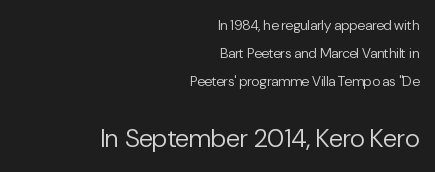
A typesetter would call this zero additional tracking. Does the bottom block carry the larger type? Yes, it does. Compared with a flush-left layout, this one pins lines to the opposite, right side. Designer's note — italics off, roman on.
